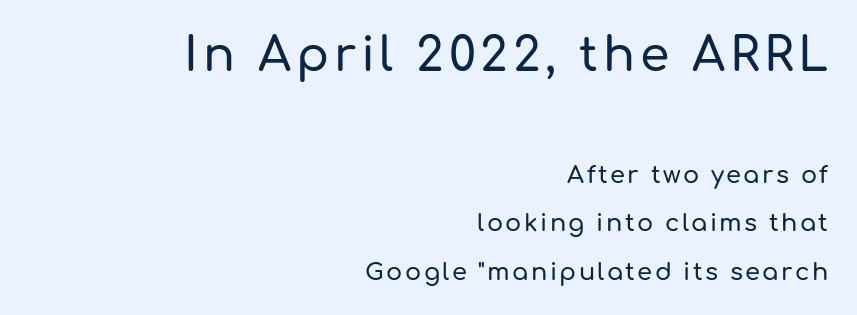
The image shows 47 px sans-serif type, upright; set right-aligned, loose line spacing (2.01x), not underlined; the first (top) block is 1.96x larger; low stroke contrast and a medium x-height.
